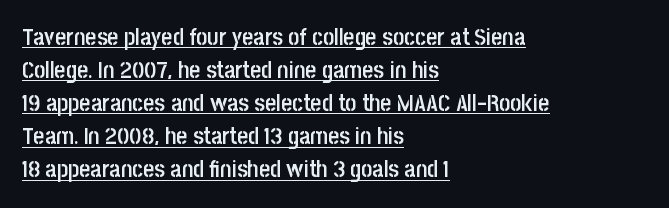
The vertical gap from one line to the next is medium. Caption: lettering with a line underneath. Short and long lines alike share a common starting point at left. Style check: upright.
